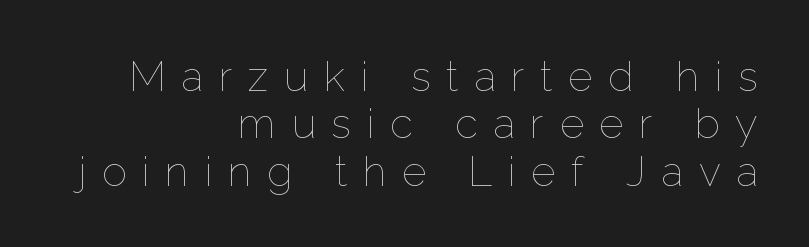
These lines are rendered in a variable-pitch font. Plain, unruled lines of type. These glyphs show unthickened strokes, regular width or finer. How would I describe the line gaps? Narrow and economical. Students, note that the glyphs here are deliberately spaced far apart. Is there any slant? The stems are plumb.
